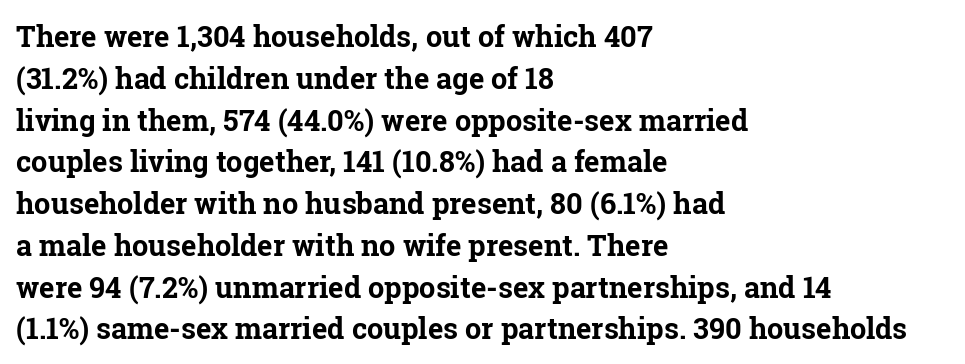
One-word summary of the alignment: left. The letterforms sit shoulder to shoulder at normal distance. Upright lettering throughout. The face used here is proportionally spaced, like ordinary book or web type. Typesetter's note: full bold, strokes at maximum text heaviness. Interline gaps are of average width in this sample.
